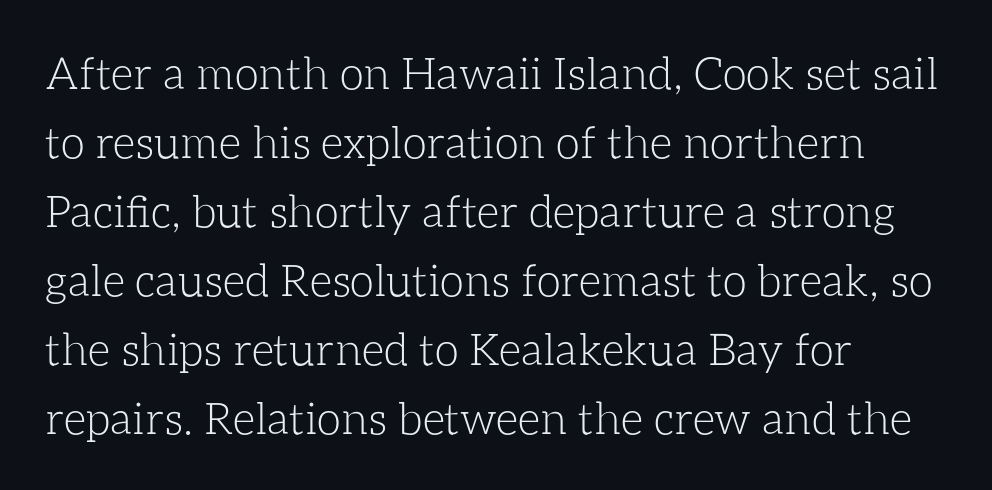
{"italic": "no", "bold": "no", "weight": "light", "width": "normal", "stroke_contrast": "low", "x_height": "medium", "monospaced": "no", "underline": "no", "align": "left", "line_spacing": "normal", "line_spacing_ratio": 1.57, "letter_spacing": "normal", "letter_spacing_em": 0.0, "glyph_px": 44}
